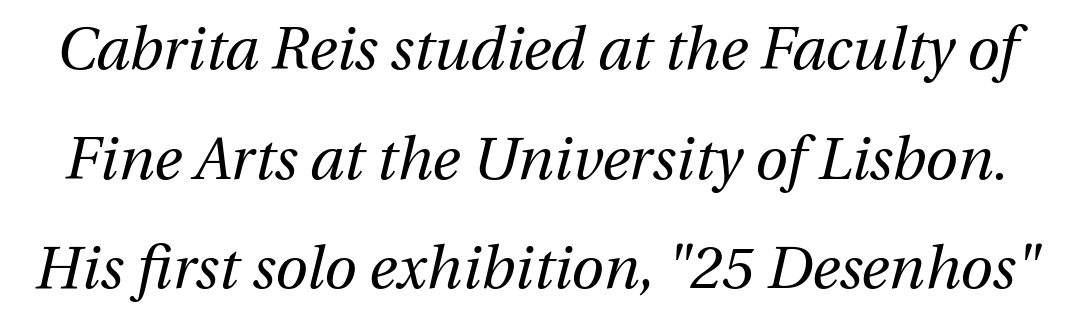
The image shows 59 px regular-weight type, italic (leaning right); set line spacing 1.86x, normal letter spacing, not underlined; medium stroke contrast and a medium x-height.
